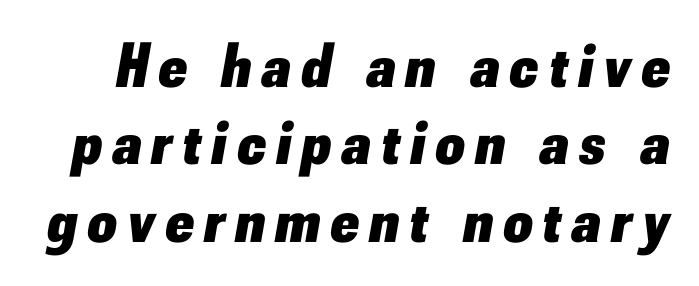
Words float on clear page, feet unadorned. Posture: slanted. The rendering uses natural spacing where letterforms have individual widths. You'd pick this weight for a headline — it's a proper bold.
